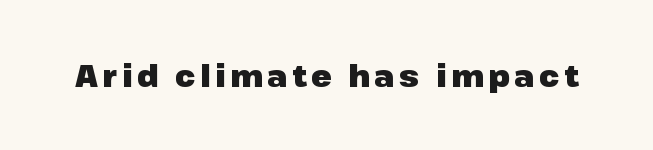
Q: Is the text bold? A: Yes.
Q: Is the text italic (slanted)? A: No, it is upright.
Q: Is the typeface a serif or a sans-serif typeface? A: Sans-serif.
Q: Is the text underlined? A: No.
Q: Width (condensed, normal, or wide)? A: Normal.
Q: Stroke contrast? A: Low.
Q: x-height? A: Medium.
Q: Monospaced? A: No.
